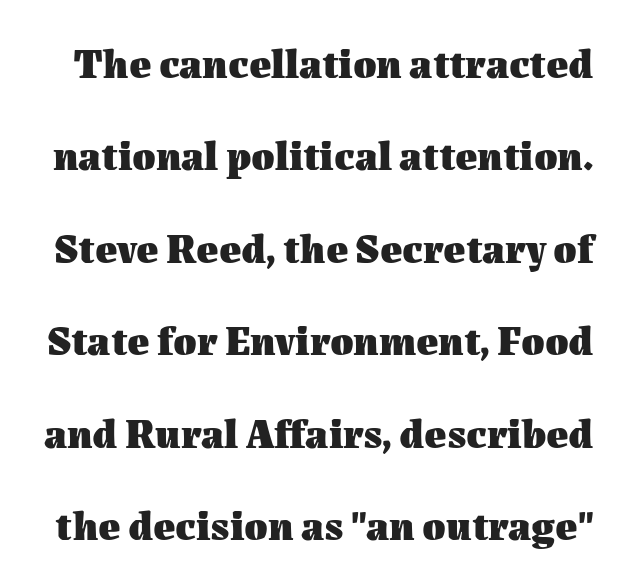
The image shows 42 px heavy type, upright; set loose line spacing (2.2x), normal letter spacing, not underlined; medium stroke contrast and a medium x-height.
